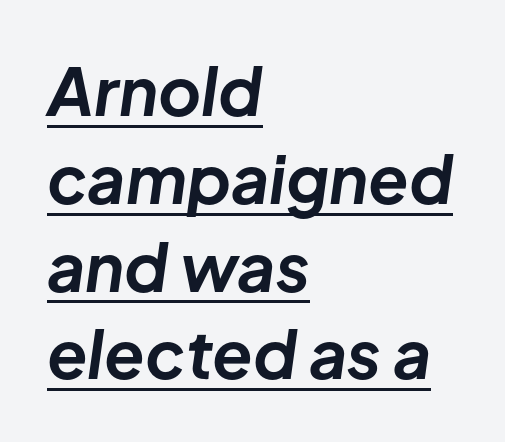
Q: Is the text bold? A: Yes.
Q: Is the text italic (slanted)? A: Yes, it leans right by about 8 degrees.
Q: Is the text underlined? A: Yes.
Q: How is the paragraph aligned? A: Left-aligned.
Q: Is the spacing between letters normal or unusually wide? A: Normal.
Q: Is the spacing between lines tight, normal or loose? A: Normal.
Q: Width (condensed, normal, or wide)? A: Normal.
Q: Stroke contrast? A: Low.
Q: x-height? A: Medium.
Q: Monospaced? A: No.
